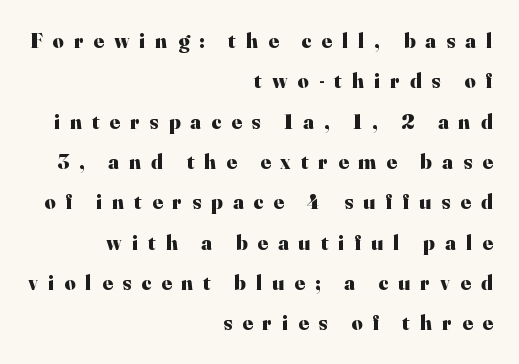
The passage shown is emphatically bold. Words float on clear page, feet unadorned. The tracking jumps out immediately: characters are airy and widely separated. Is there much room between lines? Yes — plenty of vertical air separates them. The paragraph shown leans on its right margin. The letters stand straight up with perfectly vertical stems.
